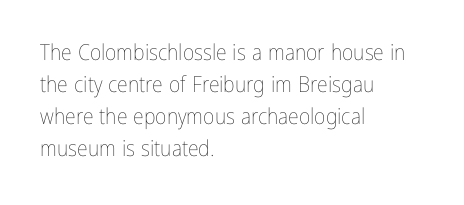
Q: Is the text bold? A: No.
Q: Is the text italic (slanted)? A: No, it is upright.
Q: Is the text underlined? A: No.
Q: How is the paragraph aligned? A: Left-aligned.
Q: Is the spacing between letters normal or unusually wide? A: Normal.
Q: Is the spacing between lines tight, normal or loose? A: Normal.
